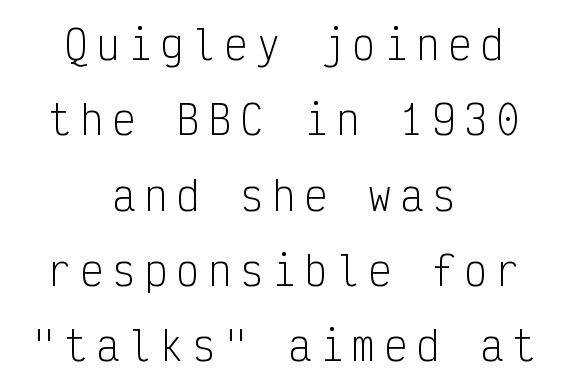
{"serif": "no", "italic": "no", "bold": "no", "weight": "light", "width": "condensed", "stroke_contrast": "low", "x_height": "medium", "monospaced": "yes", "underline": "no", "align": "center", "line_spacing": "loose", "line_spacing_ratio": 1.93, "letter_spacing": "wide", "letter_spacing_em": 0.22, "glyph_px": 39}
